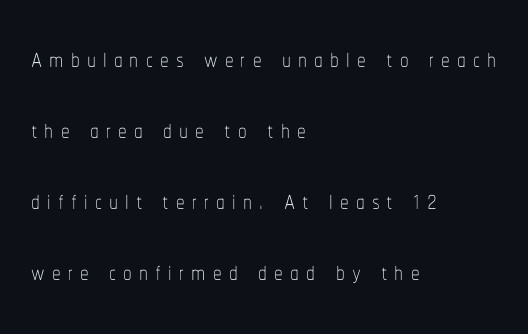
The image shows 35 px thin, condensed type, upright; set left-aligned, loose line spacing (2.03x), unusually wide letter spacing (+0.2 em), not underlined; low stroke contrast and a medium x-height.
